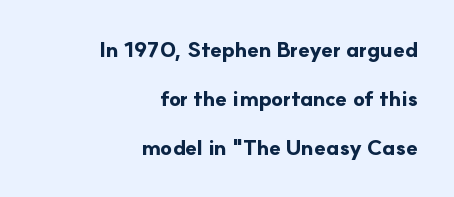
These lines stack with their right ends in a neat column. The face used here is rendered with its standard letterfit. The passage shown is not underscored anywhere. Honestly, the rows look like they've been pulled way apart.
